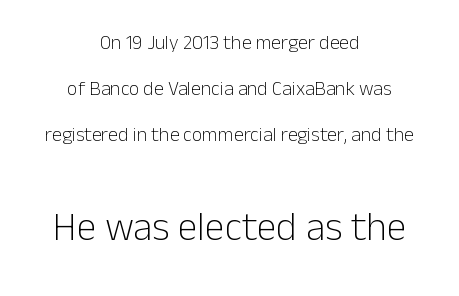
You get the small type first, then a jump to larger type. Whoever set this chose breathing room over compactness in the vertical rhythm. Looks like regular typesetting: each glyph gets only the width it needs. Between one letter and the next there's only the usual sliver of space.
